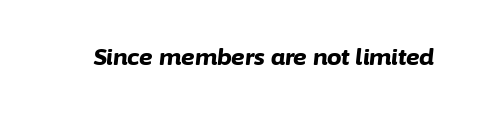
{"italic": "yes", "lean": "right", "slant_degrees": 6, "bold": "yes", "underline": "no", "letter_spacing": "normal", "letter_spacing_em": 0.0, "glyph_px": 23}
